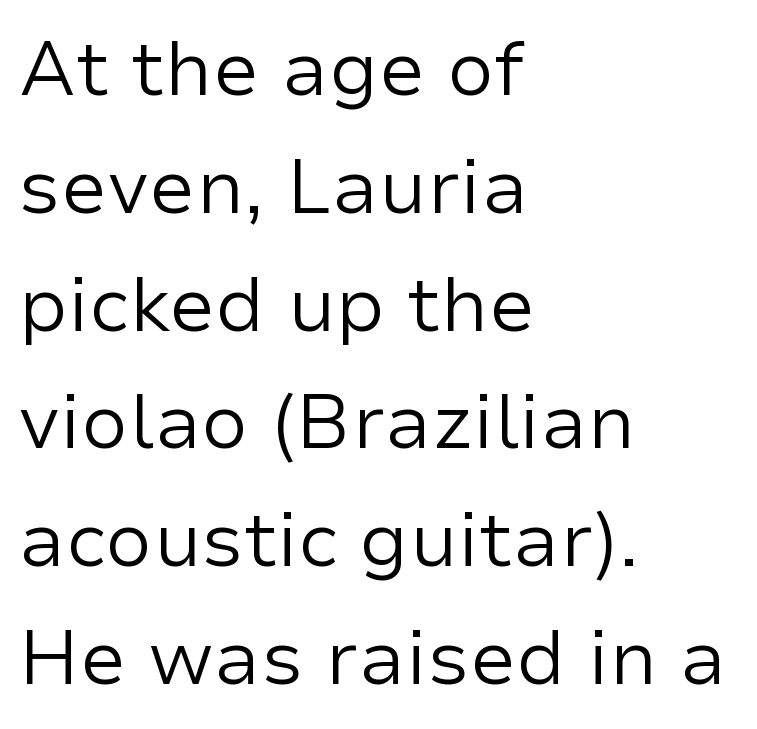
{"serif": "no", "italic": "no", "bold": "no", "weight": "regular", "width": "normal", "stroke_contrast": "low", "x_height": "medium", "monospaced": "no", "underline": "no", "align": "left", "line_spacing": "normal", "line_spacing_ratio": 1.55, "letter_spacing": "normal", "letter_spacing_em": 0.0, "glyph_px": 76}
